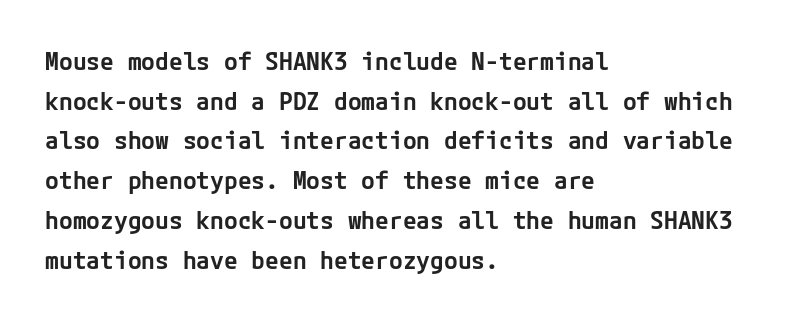
Q: Is the text bold? A: Semi-bold.
Q: Is the text italic (slanted)? A: No, it is upright.
Q: Is the text underlined? A: No.
Q: How is the paragraph aligned? A: Left-aligned.
Q: Is the spacing between letters normal or unusually wide? A: Normal.
Q: Is the spacing between lines tight, normal or loose? A: Normal.
